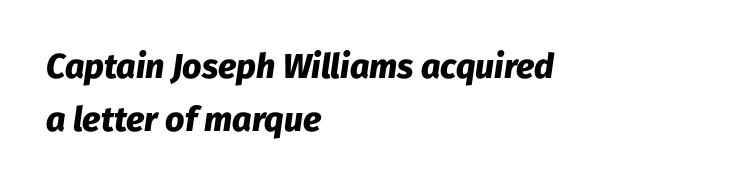
I'd describe the lettering as bold — thick and assertive. Proportional: the letters do not fall into vertical columns. This sample is left-justified, so line endings fall wherever the words run out. Clear beneath every line of the passage. The horizontal fit of the characters is conventional and even.
